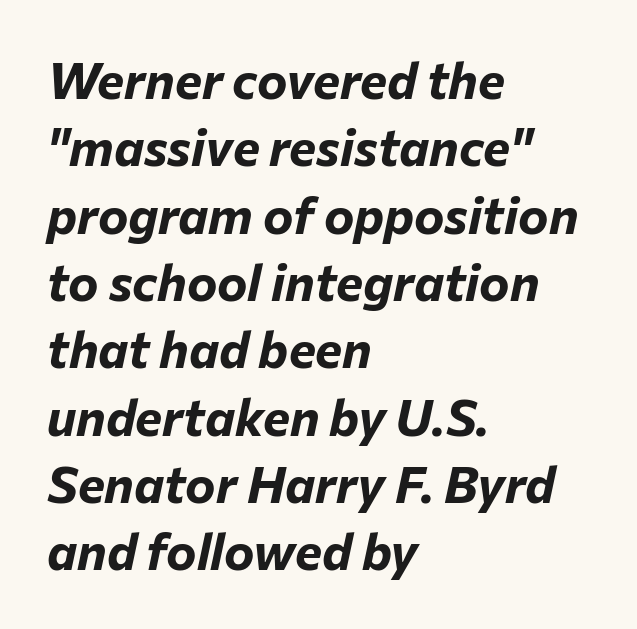
The image shows 51 px bold type, italic (leaning right); set left-aligned, normal line spacing (1.32x), normal letter spacing, not underlined; low stroke contrast and a medium x-height.
